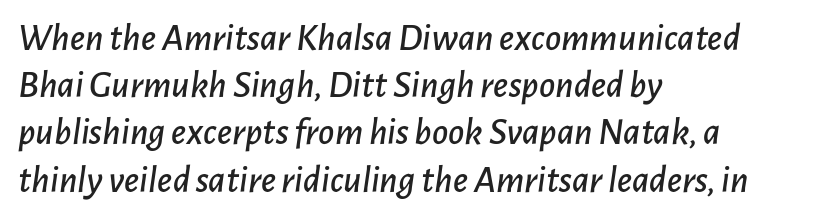
This sample is left-justified, so line endings fall wherever the words run out. Varying glyph widths throughout — classic text-font behaviour. The lettering tilts uniformly, giving the passage an italic look. The foot of each line stays bare and open.
